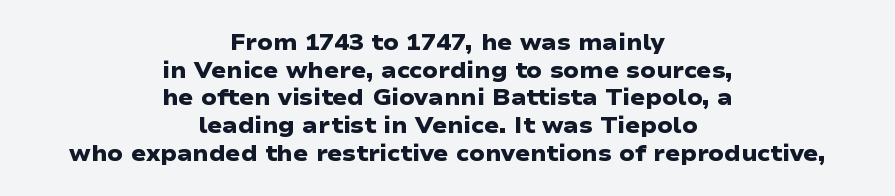
The image shows 22 px bold type; set centered, normal line spacing (1.26x), normal letter spacing, not underlined.
